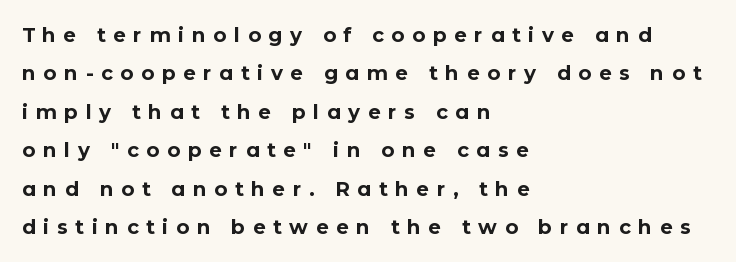
{"italic": "no", "bold": "yes", "underline": "no", "align": "left", "line_spacing": "loose", "line_spacing_ratio": 1.92, "letter_spacing": "wide", "letter_spacing_em": 0.38, "glyph_px": 20}
